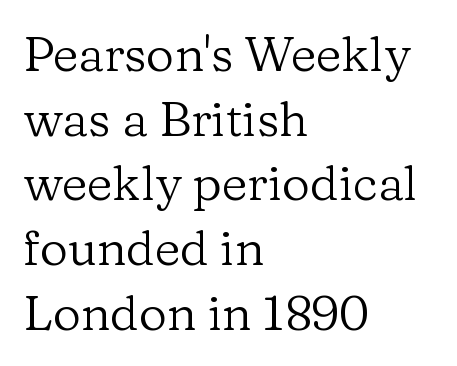
Does the lettering tilt? It doesn't — this is upright. Classification — serif. The rendering keeps characters at their native spacing. This block has exactly the height ordinary leading produces. Think of a printed novel: that variable character pitch is what you see here.
